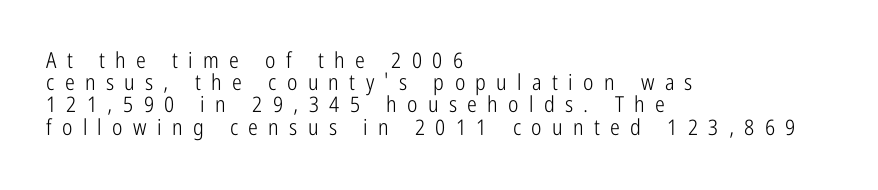
{"italic": "no", "bold": "no", "underline": "no", "align": "left", "line_spacing": "tight", "line_spacing_ratio": 1.01, "letter_spacing": "wide", "letter_spacing_em": 0.47, "glyph_px": 22}
